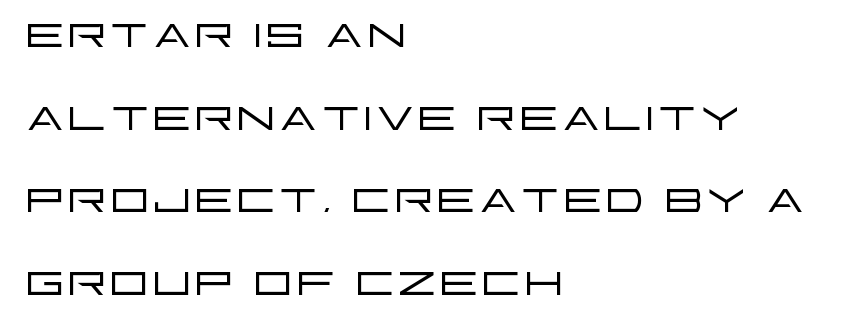
The image shows 63 px light, wide sans-serif type, upright; set left-aligned, normal line spacing (1.31x), normal letter spacing, not underlined; low stroke contrast and a large x-height.
